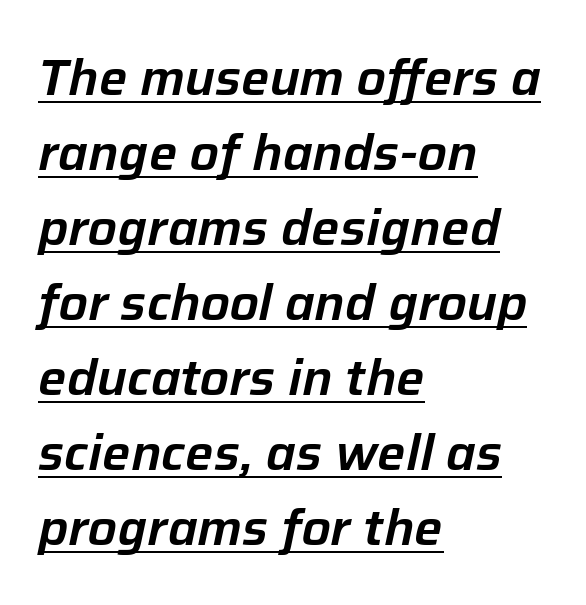
The lettering is marked with a stroke running underneath it. If you drew a line through each stem, it would be angled. What stands out about the letter spacing? Nothing — it is the standard amount. Spacing verdict: proportional, widths tailored to each character.
